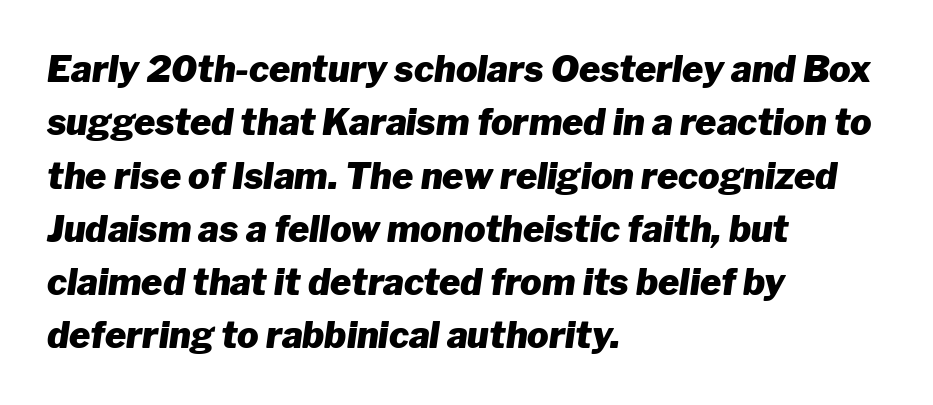
{"italic": "yes", "lean": "right", "slant_degrees": 8, "bold": "yes", "weight": "heavy", "width": "normal", "stroke_contrast": "low", "x_height": "medium", "monospaced": "no", "underline": "no", "align": "left", "line_spacing": "normal", "line_spacing_ratio": 1.48, "letter_spacing": "normal", "letter_spacing_em": 0.0, "glyph_px": 36}
